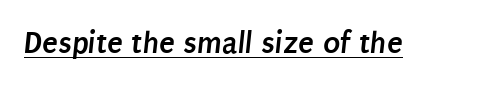
Q: Is the text bold? A: Yes.
Q: Is the typeface a serif or a sans-serif typeface? A: Sans-serif.
Q: Is the text underlined? A: Yes.
Q: Is the spacing between letters normal or unusually wide? A: Normal.
Q: Width (condensed, normal, or wide)? A: Condensed.
Q: Stroke contrast? A: Low.
Q: x-height? A: Large.
Q: Monospaced? A: No.
